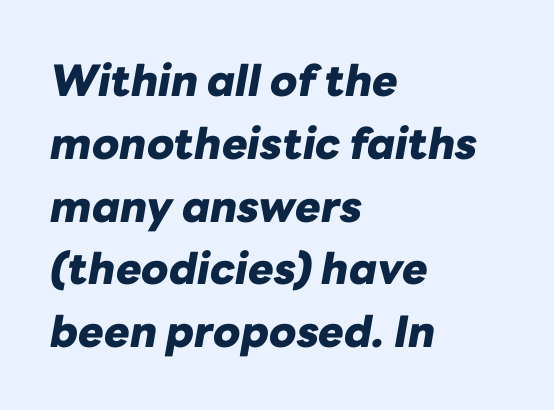
{"italic": "yes", "lean": "right", "slant_degrees": 10, "bold": "yes", "weight": "heavy", "width": "normal", "stroke_contrast": "low", "x_height": "medium", "monospaced": "no", "underline": "no", "align": "left", "line_spacing": "normal", "line_spacing_ratio": 1.46, "letter_spacing": "normal", "letter_spacing_em": 0.0, "glyph_px": 43}
